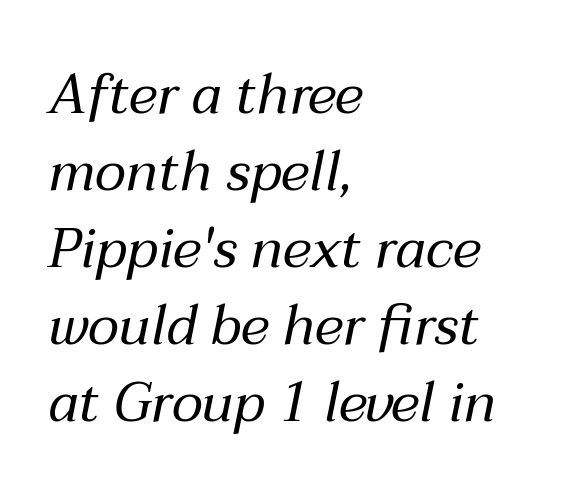
Q: Is the text bold? A: No.
Q: Is the text italic (slanted)? A: Yes, it leans right by about 12 degrees.
Q: Is the text underlined? A: No.
Q: How is the paragraph aligned? A: Left-aligned.
Q: Is the spacing between letters normal or unusually wide? A: Normal.
Q: Is the spacing between lines tight, normal or loose? A: Normal.
Q: Width (condensed, normal, or wide)? A: Normal.
Q: Stroke contrast? A: Medium.
Q: x-height? A: Medium.
Q: Monospaced? A: No.
